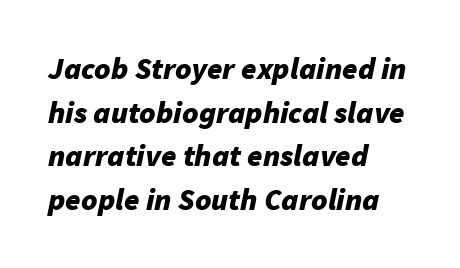
If you measured baseline to baseline, you'd find a middling distance. These lines were composed using italics. Words appear dense and cohesive because spacing is normal. Beneath every word, the page is bare. The passage shown is typed in a proportional face where columns would drift.
